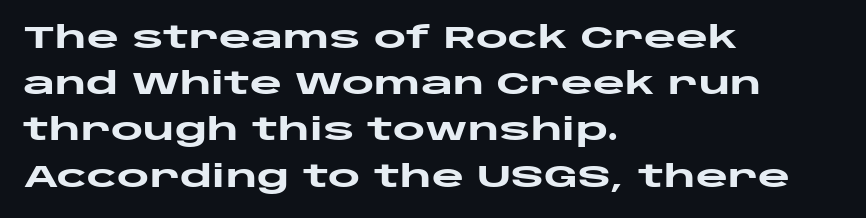
{"serif": "no", "italic": "no", "bold": "yes", "weight": "heavy", "width": "wide", "stroke_contrast": "low", "x_height": "large", "monospaced": "no", "underline": "no", "align": "left", "line_spacing": "normal", "line_spacing_ratio": 1.49, "letter_spacing": "normal", "letter_spacing_em": 0.0, "glyph_px": 31}
